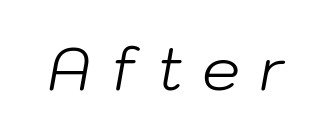
{"italic": "yes", "lean": "right", "slant_degrees": 10, "bold": "no", "weight": "light", "width": "normal", "stroke_contrast": "low", "x_height": "medium", "monospaced": "no", "underline": "no", "letter_spacing": "wide", "letter_spacing_em": 0.32, "glyph_px": 60}
